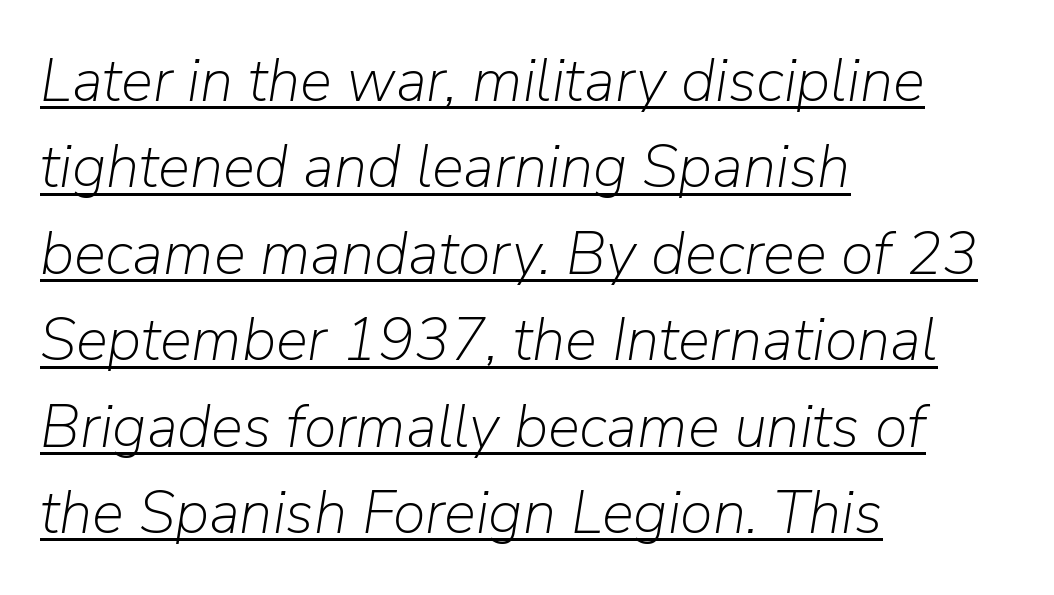
{"italic": "yes", "lean": "right", "slant_degrees": 9, "bold": "no", "weight": "light", "width": "normal", "stroke_contrast": "low", "x_height": "medium", "monospaced": "no", "underline": "yes", "align": "left", "line_spacing": "normal", "line_spacing_ratio": 1.44, "letter_spacing": "normal", "letter_spacing_em": 0.0, "glyph_px": 60}
